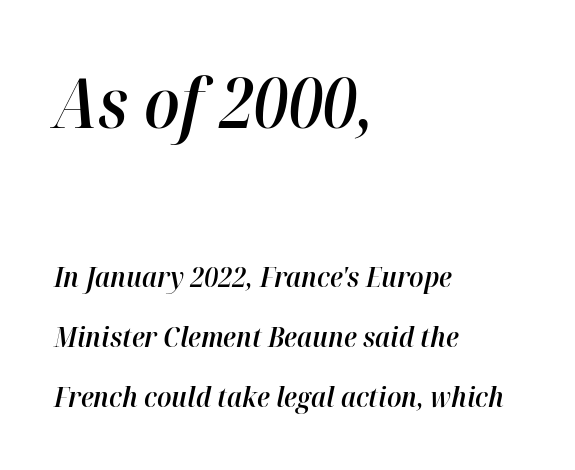
Q: Is the text bold? A: Semi-bold.
Q: Is the text italic (slanted)? A: Yes, it leans right by about 12 degrees.
Q: Is the text underlined? A: No.
Q: How is the paragraph aligned? A: Left-aligned.
Q: Is the spacing between letters normal or unusually wide? A: Normal.
Q: Is the spacing between lines tight, normal or loose? A: Loose.
Q: Which block of text is set in a larger size, the first (top) or the second (bottom)? A: The first (top) one.
Q: Width (condensed, normal, or wide)? A: Normal.
Q: Stroke contrast? A: High.
Q: x-height? A: Medium.
Q: Monospaced? A: No.
